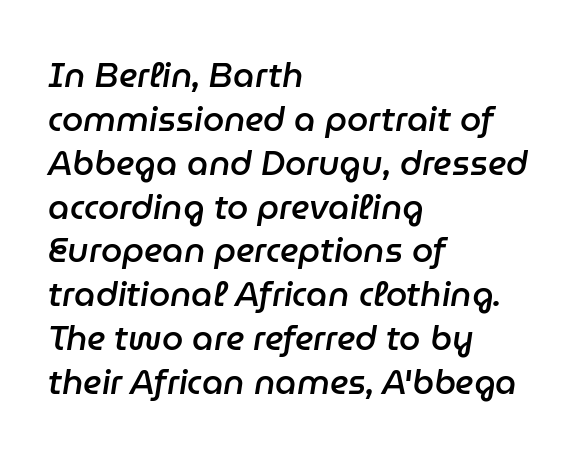
{"italic": "yes", "lean": "right", "slant_degrees": 9, "bold": "semi", "weight": "semibold", "width": "normal", "stroke_contrast": "low", "x_height": "medium", "monospaced": "no", "underline": "no", "align": "left", "line_spacing": "normal", "line_spacing_ratio": 1.29, "letter_spacing": "normal", "letter_spacing_em": 0.0, "glyph_px": 34}
